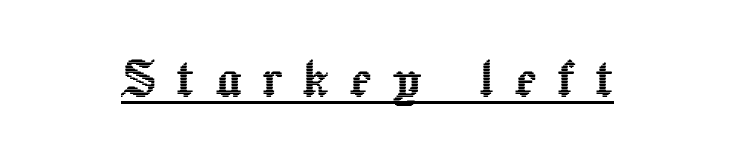
{"italic": "no", "width": "normal", "x_height": "medium", "monospaced": "no", "underline": "yes", "letter_spacing": "wide", "letter_spacing_em": 0.31, "glyph_px": 65}
